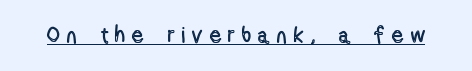
No italicization has been applied; the sample stays upright. Compared with undecorated copy, this sample adds a rule below the words. A typesetter would call this heavily tracked-out type.
